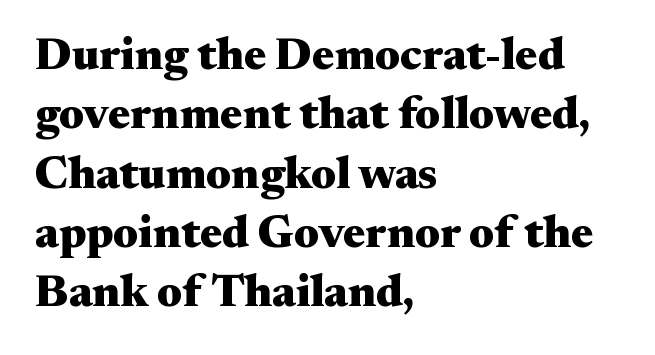
The image shows 46 px heavy, wide serif type, upright; set left-aligned, normal line spacing (1.29x), normal letter spacing, not underlined; medium stroke contrast and a small x-height.
